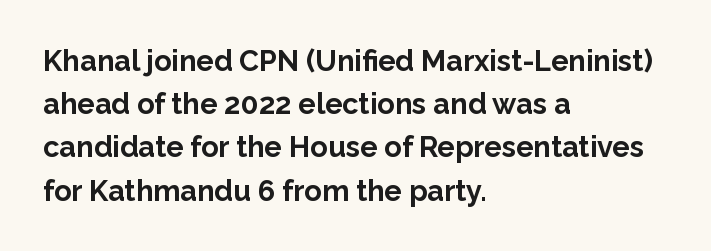
A bare baseline throughout the passage. A typesetter would mark this as roman, not italic. Note the varied advance widths — an 'i' is clearly narrower than an 'm'. Successive baselines arrive at the customary interval. The rendering shows plain stroke endings on the letterforms — a sans-serif design.
